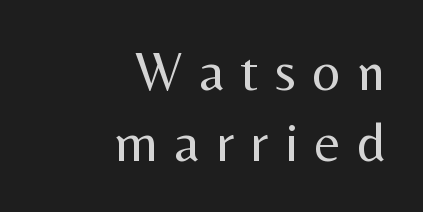
Q: Is the text bold? A: No.
Q: Is the text italic (slanted)? A: No, it is upright.
Q: Is the typeface a serif or a sans-serif typeface? A: Sans-serif.
Q: Is the text underlined? A: No.
Q: How is the paragraph aligned? A: Right-aligned.
Q: Is the spacing between letters normal or unusually wide? A: Unusually wide.
Q: Is the spacing between lines tight, normal or loose? A: Normal.
Q: Width (condensed, normal, or wide)? A: Normal.
Q: Stroke contrast? A: Medium.
Q: x-height? A: Medium.
Q: Monospaced? A: No.
